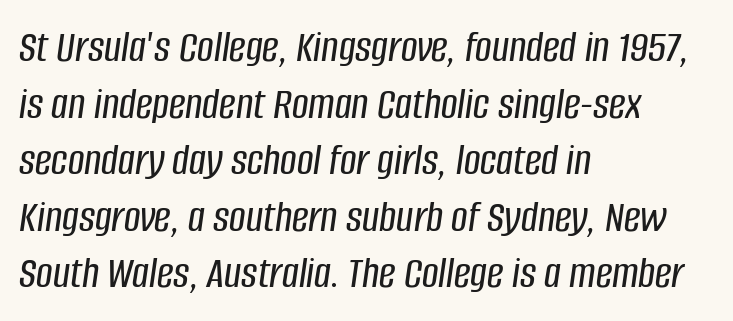
The image shows 46 px condensed type, italic (leaning right); set left-aligned, line spacing 1.23x, normal letter spacing, not underlined; low stroke contrast and a large x-height.
